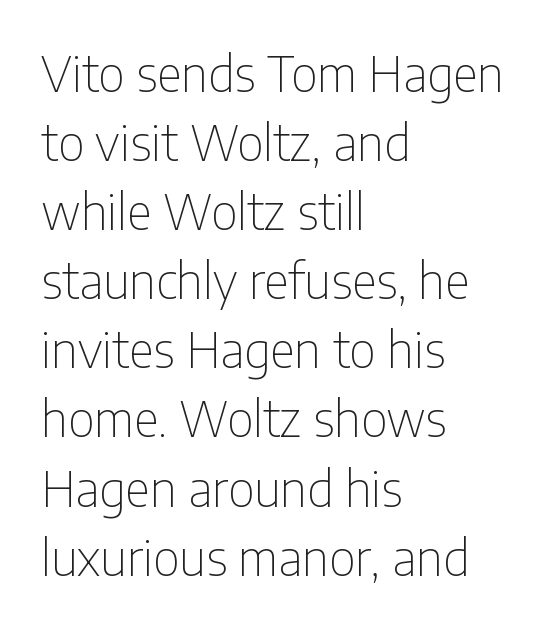
{"serif": "no", "italic": "no", "bold": "no", "weight": "thin", "width": "condensed", "stroke_contrast": "low", "x_height": "medium", "monospaced": "no", "underline": "no", "align": "left", "line_spacing": "normal", "line_spacing_ratio": 1.41, "letter_spacing": "normal", "letter_spacing_em": 0.0, "glyph_px": 49}
